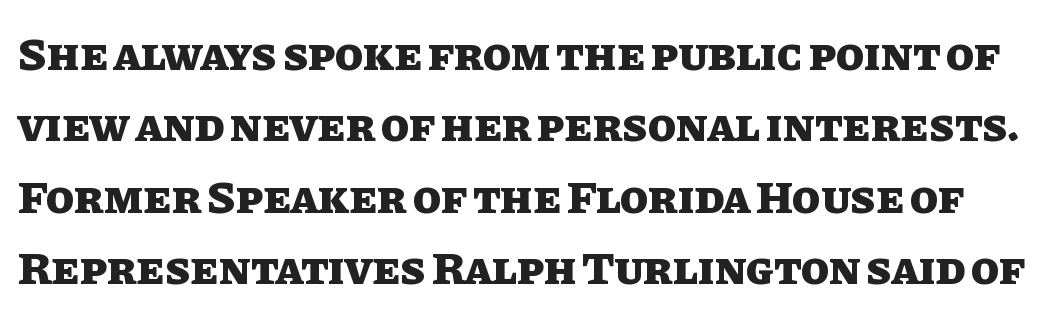
The image shows 46 px heavy type, upright; set normal line spacing (1.55x), normal letter spacing, not underlined; low stroke contrast and a large x-height.
